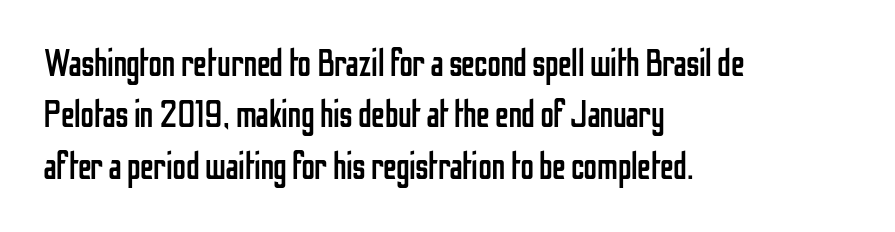
Summary of vertical rhythm: regular, with standard interline spacing. Any mark beneath the type? The region is blank. The font sits on the lighter half of the weight spectrum, regular included. In terms of letterspacing, this is plain default setting. Do the characters align in a grid? No, the font is proportional.
